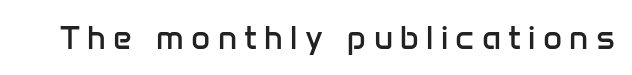
Think standard paragraph weight, or any step lighter than that. Tracking here is generous; glyphs stand well apart from one another. Proportional: the letters do not fall into vertical columns. Check under the words: just untouched page. You can tell it's not italic because the verticals are truly vertical. The passage shown is typeset with a sans-serif family.
